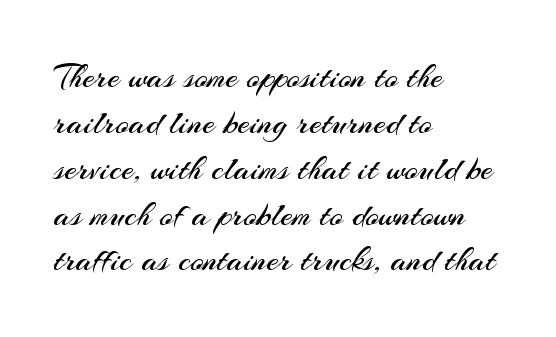
The image shows 35 px regular-weight sans-serif type; set left-aligned, normal line spacing (1.31x), normal letter spacing, not underlined; medium stroke contrast and a small x-height.
